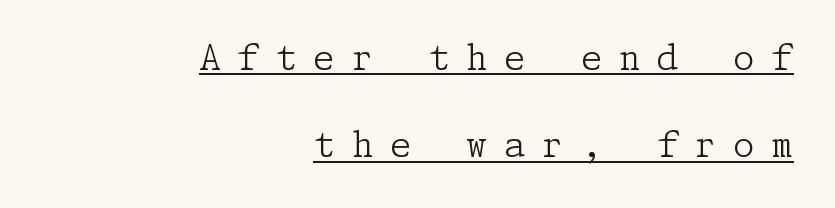
Q: Is the text bold? A: No.
Q: Is the text italic (slanted)? A: No, it is upright.
Q: Is the typeface a serif or a sans-serif typeface? A: Serif.
Q: Is the text underlined? A: Yes.
Q: How is the paragraph aligned? A: Right-aligned.
Q: Is the spacing between letters normal or unusually wide? A: Unusually wide.
Q: Is the spacing between lines tight, normal or loose? A: Loose.
Q: Width (condensed, normal, or wide)? A: Normal.
Q: Stroke contrast? A: Low.
Q: x-height? A: Medium.
